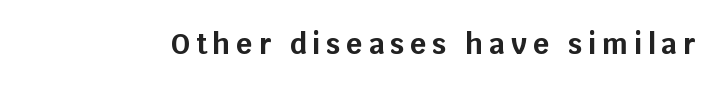
{"serif": "no", "italic": "no", "bold": "yes", "weight": "bold", "width": "normal", "stroke_contrast": "low", "x_height": "large", "monospaced": "no", "underline": "no", "letter_spacing": "wide", "letter_spacing_em": 0.21, "glyph_px": 28}
